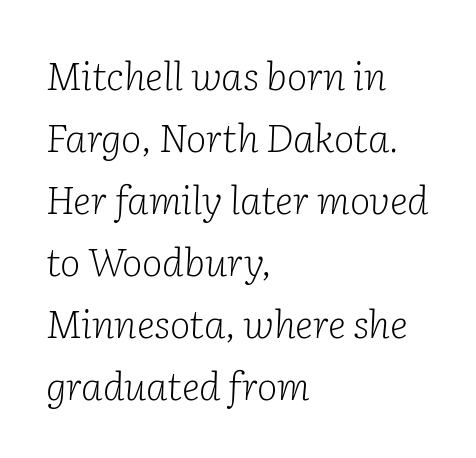
Q: Is the text bold? A: No.
Q: Is the text italic (slanted)? A: Yes, it leans right by about 2 degrees.
Q: Is the typeface a serif or a sans-serif typeface? A: Serif.
Q: Is the text underlined? A: No.
Q: How is the paragraph aligned? A: Left-aligned.
Q: Is the spacing between letters normal or unusually wide? A: Normal.
Q: Is the spacing between lines tight, normal or loose? A: Normal.
Q: Width (condensed, normal, or wide)? A: Normal.
Q: Stroke contrast? A: Low.
Q: x-height? A: Medium.
Q: Monospaced? A: No.
